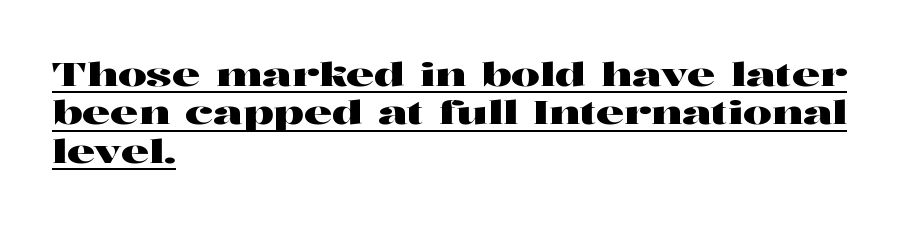
This sample has the flowing, uneven cadence of proportional lettering. Line starts are locked; line ends wander. These lines keep a tight, regular rhythm from letter to letter. The specimen includes a rule beneath the text block's lines. In terms of letterform style, serifs are clearly present.
